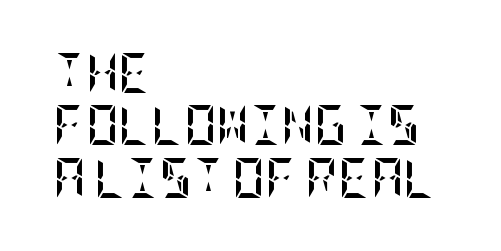
{"italic": "no", "bold": "yes", "weight": "semibold", "width": "condensed", "stroke_contrast": "low", "x_height": "large", "underline": "no", "align": "left", "line_spacing": "normal", "line_spacing_ratio": 1.31, "letter_spacing": "normal", "letter_spacing_em": 0.0, "glyph_px": 40}
